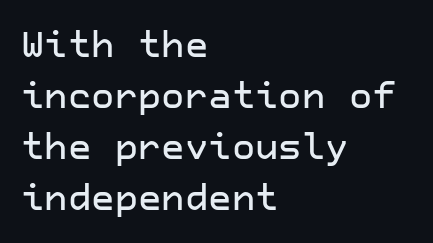
Between one letter and the next there's only the usual sliver of space. The rendering anchors every line to the left-hand side. Examine the stroke ends and you'll find no serifs. Compared with typical paragraphs, the rows here are spaced about the same. Any mark beneath the type? The region is blank.
